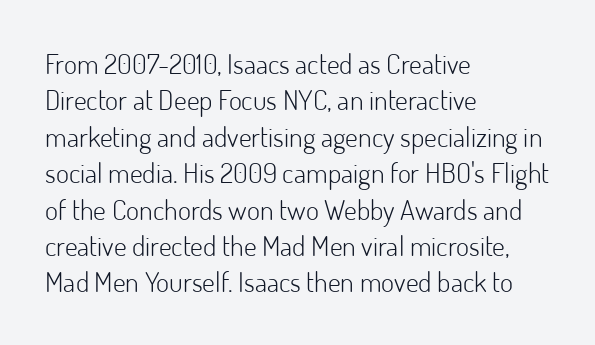
To sum up the face: it is a sans, with no serifs. Where is the straight margin? On the left. Stroke thickness stays within the range of a standard reading face or lighter. The vertical gap from one line to the next is medium.
